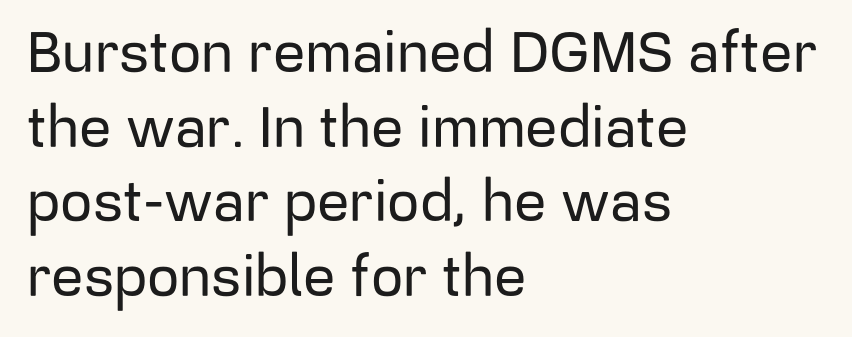
{"serif": "no", "italic": "no", "width": "normal", "stroke_contrast": "low", "x_height": "medium", "monospaced": "no", "underline": "no", "align": "left", "line_spacing": "normal", "line_spacing_ratio": 1.31, "letter_spacing": "normal", "letter_spacing_em": 0.0, "glyph_px": 57}
